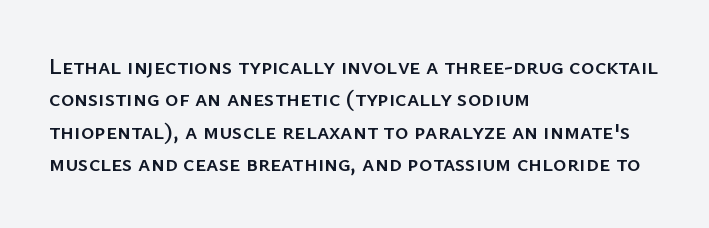
Q: Is the text italic (slanted)? A: No, it is upright.
Q: Is the text underlined? A: No.
Q: How is the paragraph aligned? A: Left-aligned.
Q: Is the spacing between letters normal or unusually wide? A: Normal.
Q: Is the spacing between lines tight, normal or loose? A: Normal.
